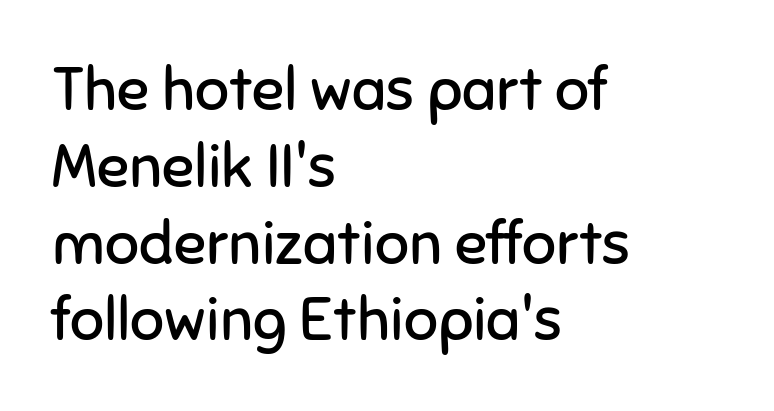
Posture: vertical. Plain, unruled lines of type. Varying glyph widths throughout — classic text-font behaviour. Bold? No — there's no thickening of the strokes. Notice how the passage keeps a crisp vertical edge on the left only. The characters display no serif detailing; their extremities are plain.
